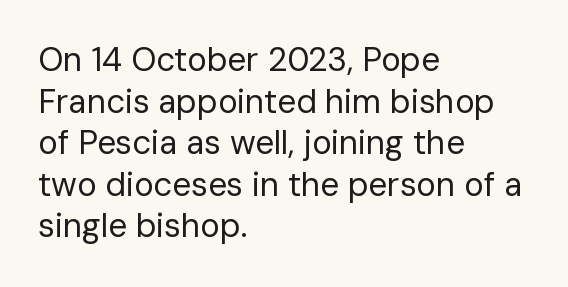
The weight would be labelled regular, book, light, or lighter still. These lines keep a tight, regular rhythm from letter to letter. The rendering uses natural spacing where letterforms have individual widths. A bare baseline throughout the passage. The typesetter chose a ragged-right arrangement here. The font's upright variant was chosen for this text.
